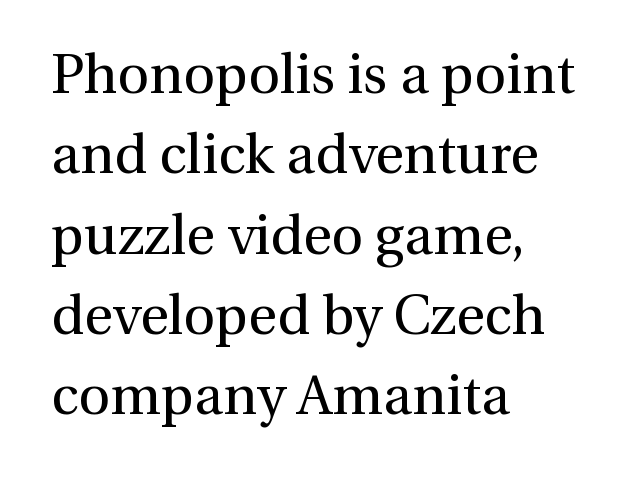
The image shows 55 px regular-weight serif type, upright; set left-aligned, normal line spacing (1.46x), normal letter spacing, not underlined; medium stroke contrast and a medium x-height.
